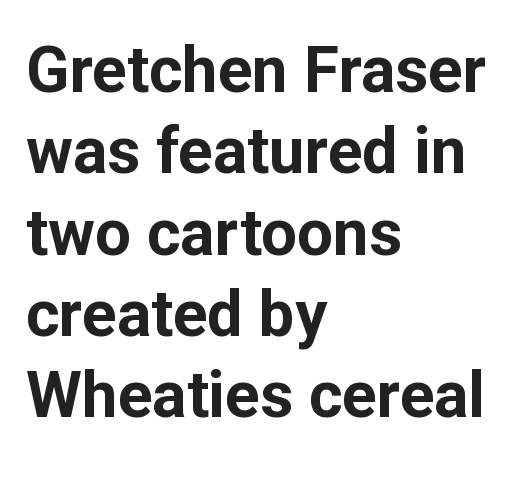
The image shows 64 px bold sans-serif type, upright; set left-aligned, normal line spacing (1.27x), normal letter spacing, not underlined; low stroke contrast and a medium x-height.
